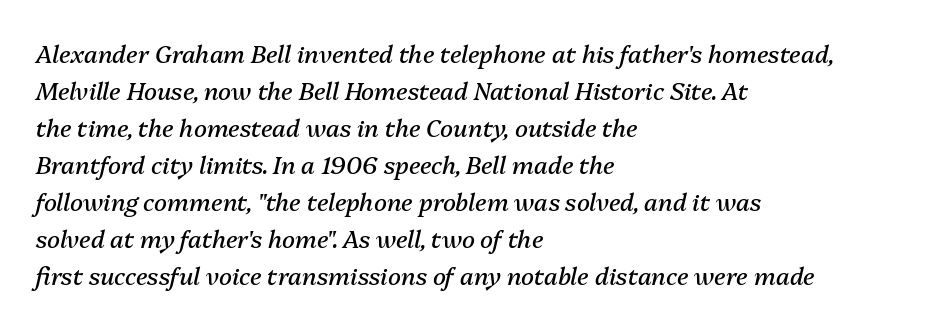
{"italic": "yes", "lean": "right", "slant_degrees": 13, "bold": "no", "underline": "no", "align": "left", "line_spacing": "normal", "line_spacing_ratio": 1.54, "letter_spacing": "normal", "letter_spacing_em": 0.0, "glyph_px": 24}
